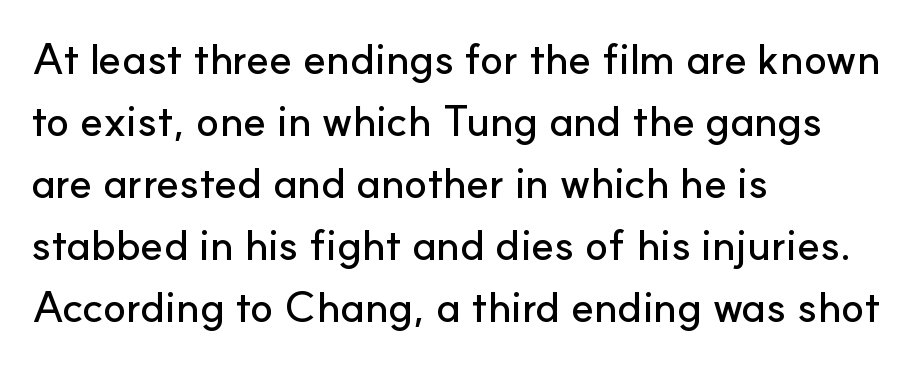
The image shows 43 px sans-serif type, upright; set left-aligned, normal line spacing (1.44x), normal letter spacing, not underlined; low stroke contrast and a small x-height.
